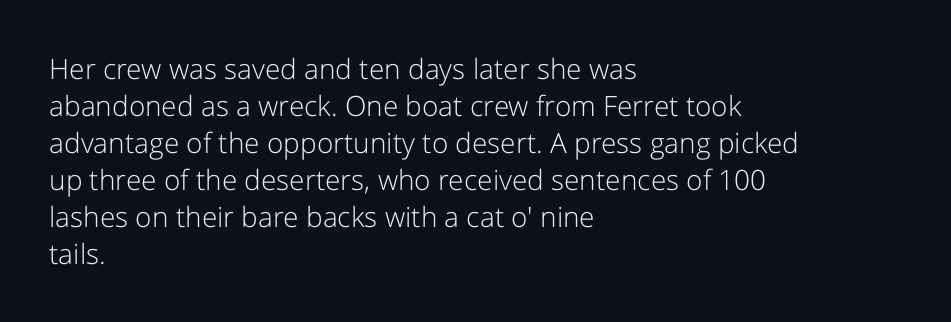
Q: Is the text bold? A: No.
Q: Is the text italic (slanted)? A: No, it is upright.
Q: Is the typeface a serif or a sans-serif typeface? A: Sans-serif.
Q: Is the text underlined? A: No.
Q: How is the paragraph aligned? A: Left-aligned.
Q: Is the spacing between letters normal or unusually wide? A: Normal.
Q: Is the spacing between lines tight, normal or loose? A: Normal.
Q: Width (condensed, normal, or wide)? A: Normal.
Q: Stroke contrast? A: Low.
Q: x-height? A: Medium.
Q: Monospaced? A: No.
